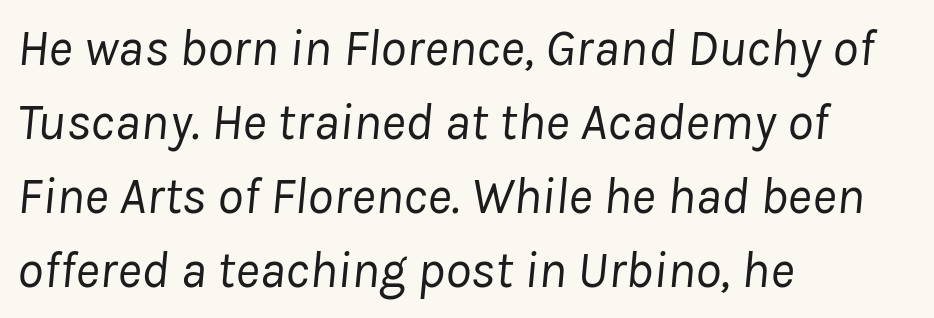
{"italic": "yes", "lean": "right", "slant_degrees": 8, "bold": "no", "weight": "regular", "width": "normal", "stroke_contrast": "low", "x_height": "medium", "monospaced": "no", "underline": "no", "align": "left", "line_spacing": "normal", "line_spacing_ratio": 1.42, "letter_spacing": "normal", "letter_spacing_em": 0.0, "glyph_px": 52}
